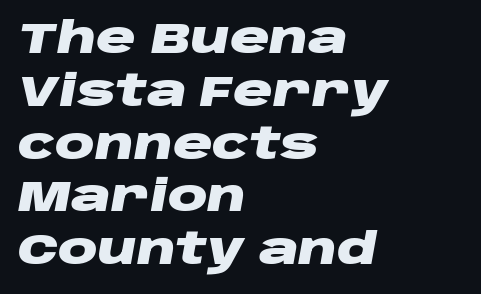
Q: Is the text bold? A: Yes.
Q: Is the text italic (slanted)? A: Yes, it leans right by about 10 degrees.
Q: Is the text underlined? A: No.
Q: How is the paragraph aligned? A: Left-aligned.
Q: Is the spacing between letters normal or unusually wide? A: Normal.
Q: Width (condensed, normal, or wide)? A: Wide.
Q: Stroke contrast? A: Low.
Q: x-height? A: Large.
Q: Monospaced? A: No.
